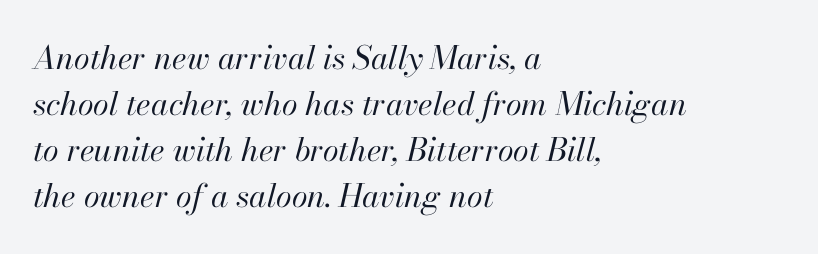
Spacing verdict: proportional, widths tailored to each character. Look at the tracking — it's just the regular setting, nothing added. On a weight scale, this lands at 450 or below. Style check: oblique.
